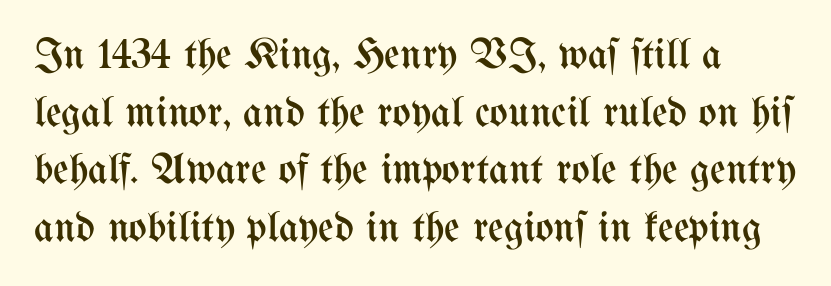
{"italic": "no", "bold": "no", "weight": "regular", "width": "condensed", "stroke_contrast": "medium", "x_height": "medium", "monospaced": "no", "underline": "no", "line_spacing": "normal", "line_spacing_ratio": 1.34, "letter_spacing": "normal", "letter_spacing_em": 0.0, "glyph_px": 43}
